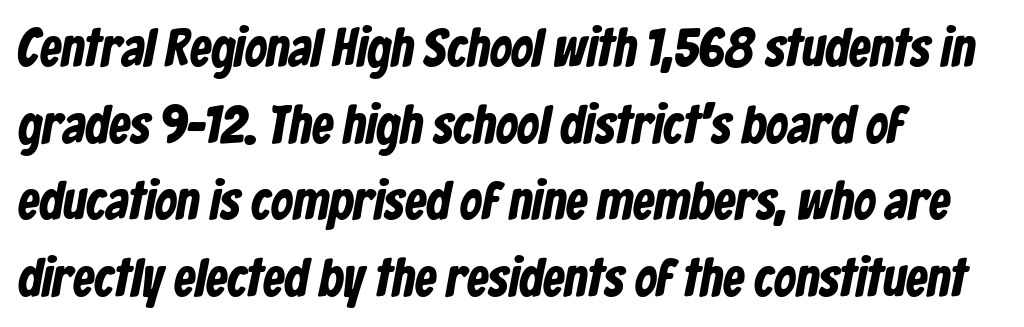
A bare baseline throughout the passage. Where is the straight margin? On the left. Note the varied advance widths — an 'i' is clearly narrower than an 'm'. You can tell from the bare stems that sans-serif type was used. Typographic density is high because the face is bold.
